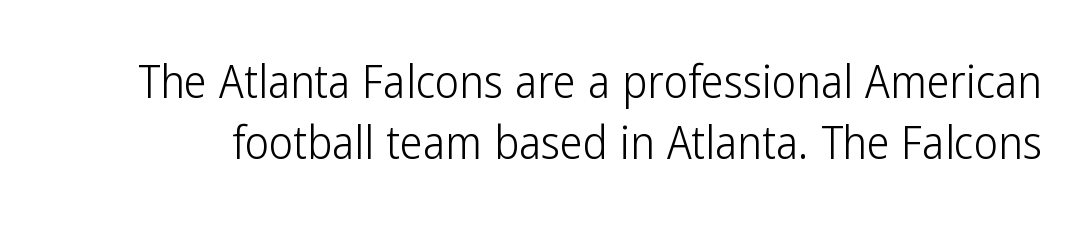
Q: Is the text bold? A: No.
Q: Is the text italic (slanted)? A: No, it is upright.
Q: Is the typeface a serif or a sans-serif typeface? A: Sans-serif.
Q: Is the text underlined? A: No.
Q: Is the spacing between letters normal or unusually wide? A: Normal.
Q: Is the spacing between lines tight, normal or loose? A: Normal.
Q: Width (condensed, normal, or wide)? A: Condensed.
Q: Stroke contrast? A: Low.
Q: x-height? A: Medium.
Q: Monospaced? A: No.
